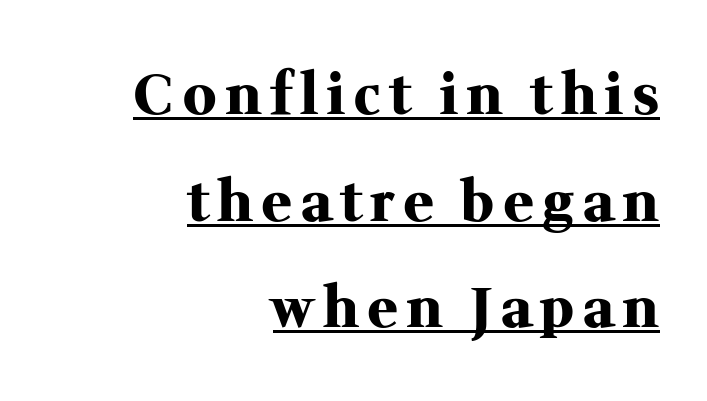
The image shows 55 px heavy serif type, upright; set right-aligned, loose line spacing (1.94x), underlined; medium stroke contrast and a medium x-height.
